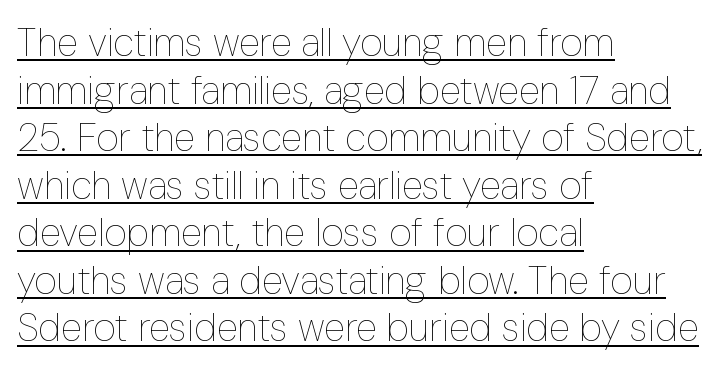
Q: Is the text bold? A: No.
Q: Is the text italic (slanted)? A: No, it is upright.
Q: Is the text underlined? A: Yes.
Q: How is the paragraph aligned? A: Left-aligned.
Q: Is the spacing between letters normal or unusually wide? A: Normal.
Q: Width (condensed, normal, or wide)? A: Condensed.
Q: Stroke contrast? A: Low.
Q: x-height? A: Medium.
Q: Monospaced? A: No.
